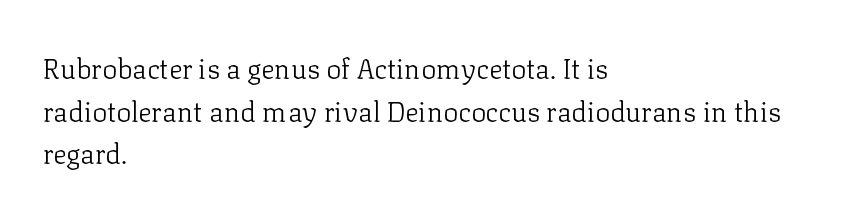
{"serif": "yes", "italic": "no", "bold": "no", "weight": "light", "width": "normal", "stroke_contrast": "low", "x_height": "medium", "monospaced": "no", "underline": "no", "align": "left", "line_spacing": "normal", "line_spacing_ratio": 1.52, "letter_spacing": "normal", "letter_spacing_em": 0.0, "glyph_px": 28}
